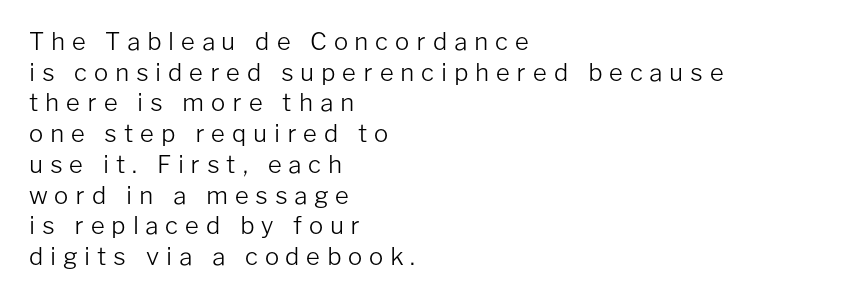
{"italic": "no", "bold": "no", "underline": "no", "align": "left", "line_spacing": "normal", "line_spacing_ratio": 1.28, "letter_spacing": "wide", "letter_spacing_em": 0.28, "glyph_px": 24}
